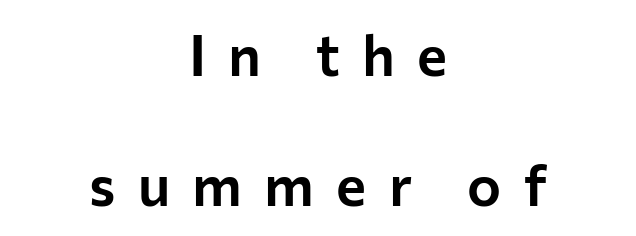
The image shows 57 px sans-serif type, upright; set centered, loose line spacing (2.28x), unusually wide letter spacing (+0.39 em), not underlined; low stroke contrast and a medium x-height.
